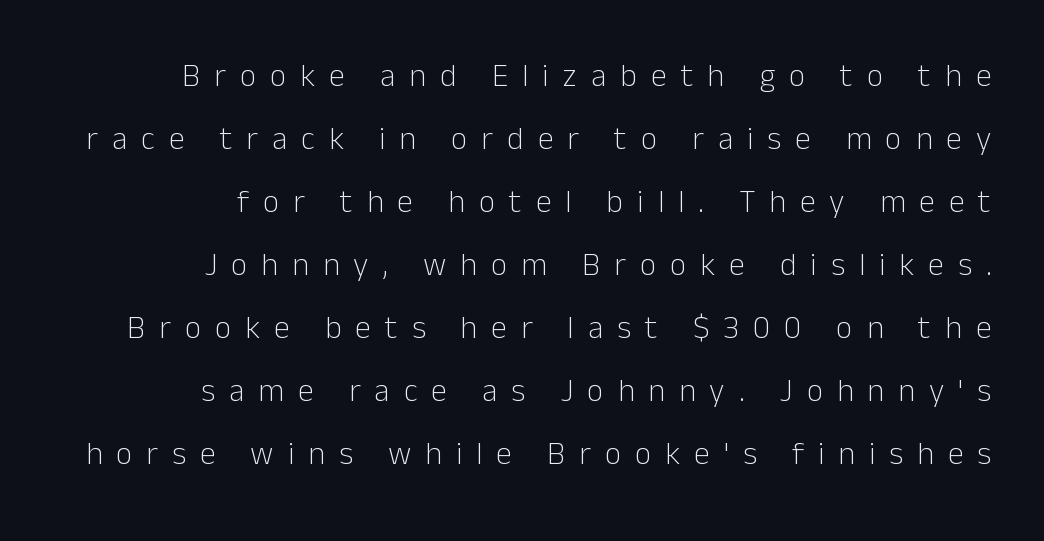
Nobody drew a line under any word here. Posture: straight, roman, zero tilt. Each word looks stretched out because of the extra space between its letters. In terms of leading, this rendering errs on the spacious side. Notice how the passage keeps a crisp vertical edge on the right only.
